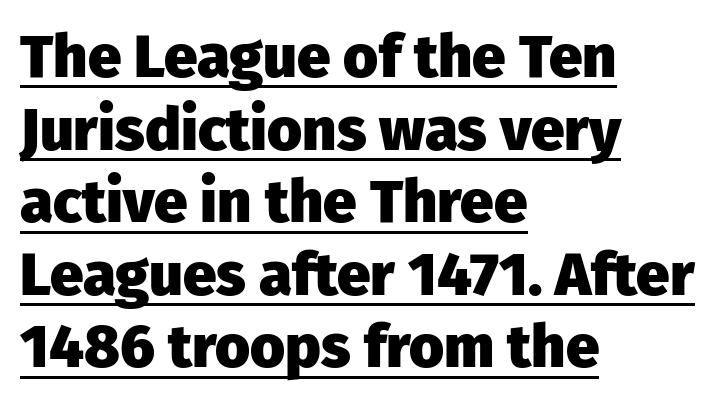
The type sits square on the baseline with zero lean. The letters advance in unequal steps, a hallmark of proportional type. Look at the stroke-to-counter ratio: heavy, a bold. These lines keep a tight, regular rhythm from letter to letter. Somebody hit Ctrl+U on this one — the words are underlined. Stroke terminals: plain, sans-serif.
